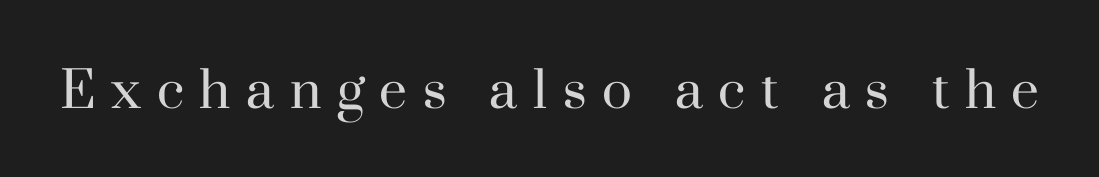
{"serif": "yes", "italic": "no", "bold": "no", "weight": "regular", "width": "normal", "stroke_contrast": "high", "x_height": "small", "monospaced": "no", "underline": "no", "letter_spacing": "wide", "letter_spacing_em": 0.25, "glyph_px": 63}
